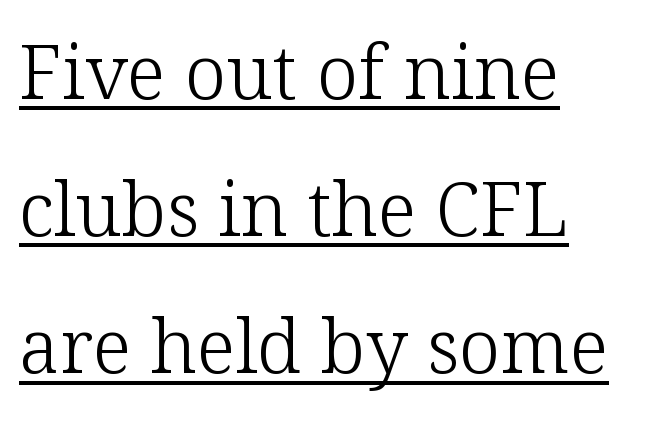
{"serif": "yes", "italic": "no", "bold": "no", "weight": "light", "width": "normal", "stroke_contrast": "low", "x_height": "medium", "monospaced": "no", "underline": "yes", "align": "left", "line_spacing_ratio": 1.83, "letter_spacing": "normal", "letter_spacing_em": 0.0, "glyph_px": 75}
